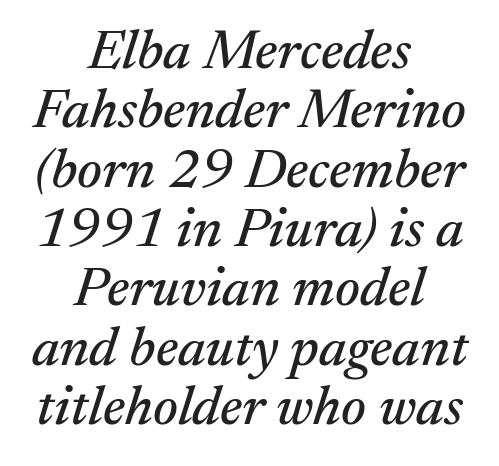
Does the copy run flush right? No — it is centered line by line. In terms of leading, this rendering errs on the cramped side. This sample has the flowing, uneven cadence of proportional lettering. The whole block is typeset with a tilt. The text was rendered using a seriffed face with decorative stroke endings.
